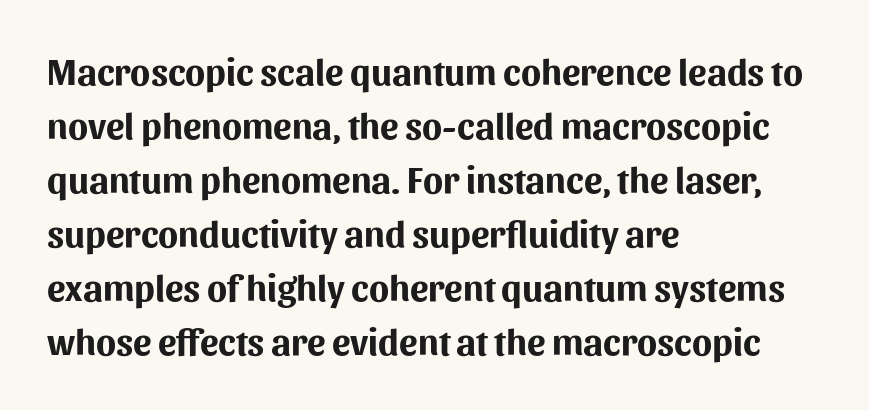
{"serif": "no", "italic": "no", "bold": "yes", "weight": "bold", "width": "normal", "stroke_contrast": "medium", "x_height": "medium", "monospaced": "no", "underline": "no", "align": "left", "line_spacing": "normal", "line_spacing_ratio": 1.46, "letter_spacing": "normal", "letter_spacing_em": 0.0, "glyph_px": 37}
